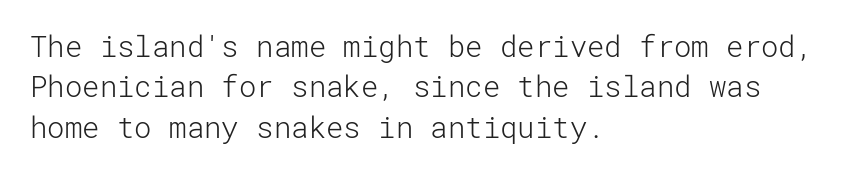
The image shows 29 px light sans-serif type, upright; set left-aligned, normal line spacing (1.39x), normal letter spacing, not underlined; low stroke contrast and a medium x-height.
